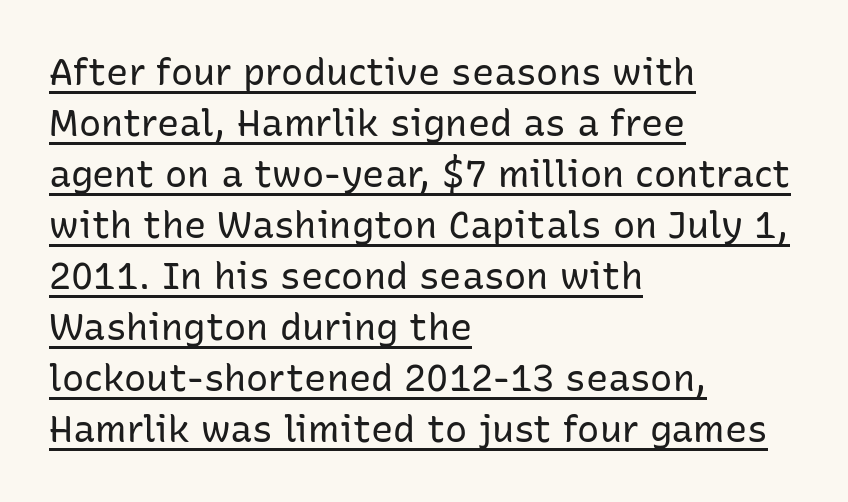
The image shows 37 px regular-weight sans-serif type, upright; set left-aligned, normal line spacing (1.38x), normal letter spacing, underlined; low stroke contrast and a medium x-height.
